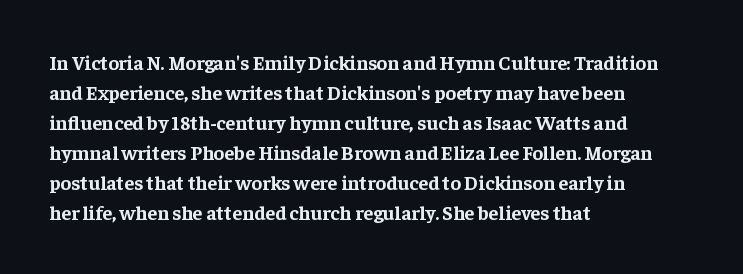
Q: Is the text bold? A: Yes.
Q: Is the text italic (slanted)? A: No, it is upright.
Q: Is the text underlined? A: No.
Q: How is the paragraph aligned? A: Left-aligned.
Q: Is the spacing between letters normal or unusually wide? A: Normal.
Q: Is the spacing between lines tight, normal or loose? A: Normal.
